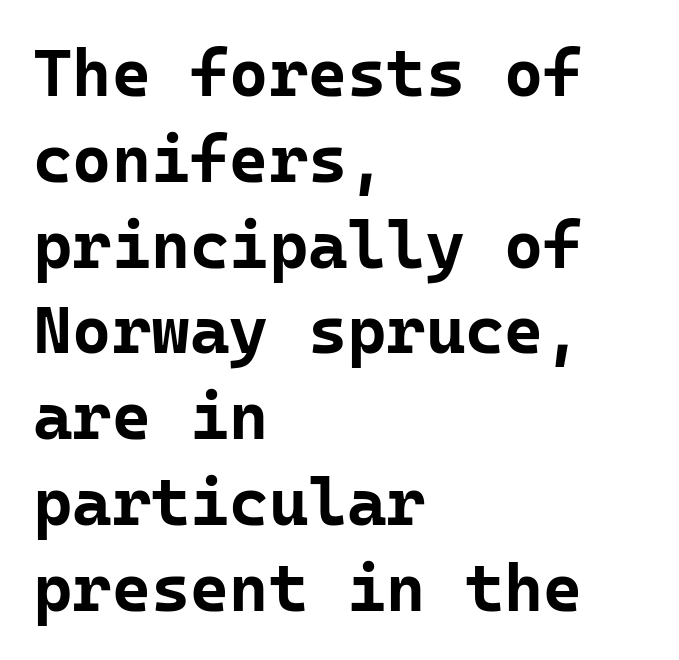
{"serif": "no", "italic": "no", "bold": "yes", "weight": "bold", "width": "normal", "stroke_contrast": "low", "x_height": "medium", "monospaced": "yes", "underline": "no", "align": "left", "line_spacing": "normal", "line_spacing_ratio": 1.28, "letter_spacing": "normal", "letter_spacing_em": 0.0, "glyph_px": 67}
